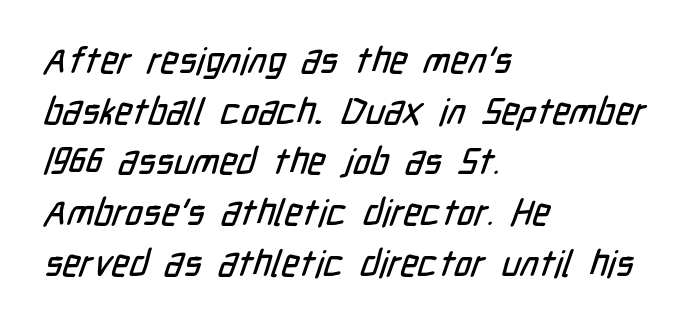
{"serif": "no", "width": "condensed", "stroke_contrast": "low", "x_height": "medium", "monospaced": "no", "underline": "no", "align": "left", "line_spacing": "normal", "line_spacing_ratio": 1.37, "letter_spacing": "normal", "letter_spacing_em": 0.0, "glyph_px": 37}
